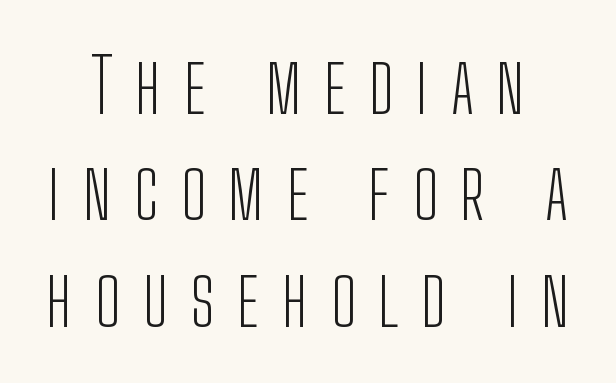
The image shows 75 px light, condensed sans-serif type, upright; set normal line spacing (1.42x), unusually wide letter spacing (+0.3 em), not underlined; low stroke contrast and a medium x-height.
